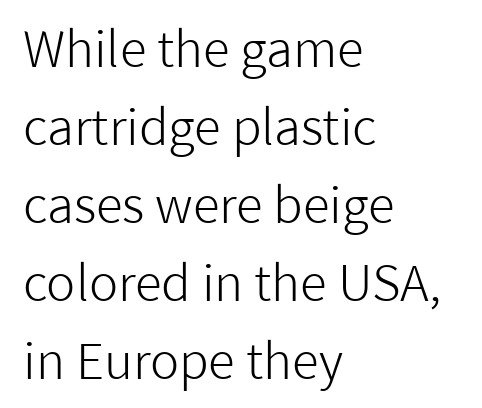
The image shows 49 px light sans-serif type, upright; set left-aligned, normal line spacing (1.59x), normal letter spacing, not underlined; low stroke contrast and a medium x-height.
